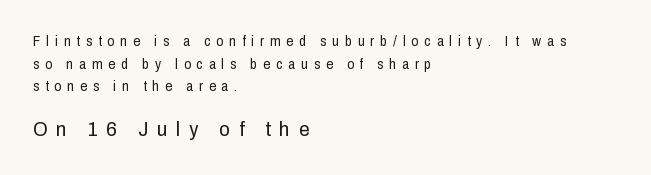
The image shows 21 px text type, upright; set left-aligned, normal line spacing (1.61x), unusually wide letter spacing (+0.41 em), not underlined; the second (bottom) block is 1.5x larger.
